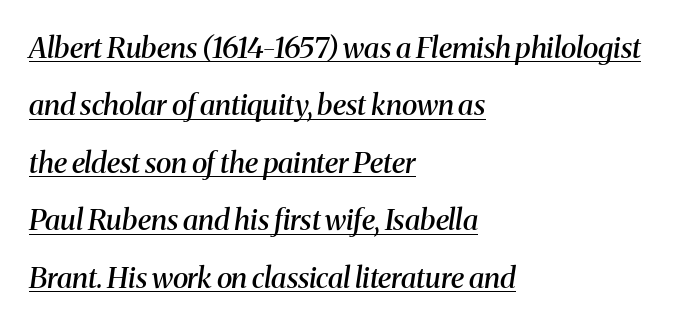
Emphasis by weight is partial: semibold. The rendering uses natural spacing where letterforms have individual widths. Serif or sans? Serif — the stroke terminals have little feet. If you drew a ruler down the left edge, every line would touch it. The string is rendered with underlining switched on.
